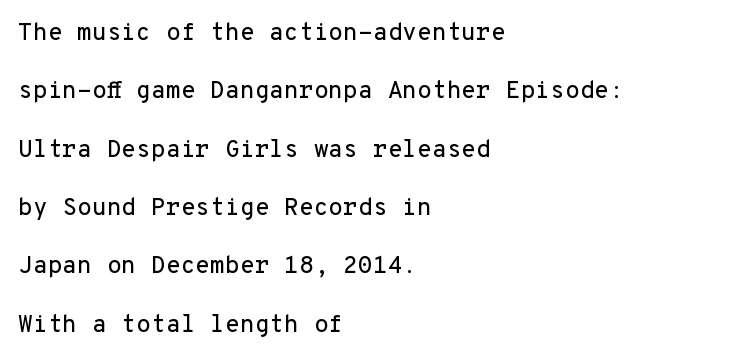
{"italic": "no", "underline": "no", "align": "left", "line_spacing": "loose", "line_spacing_ratio": 2.43, "letter_spacing": "normal", "letter_spacing_em": 0.0, "glyph_px": 24}
